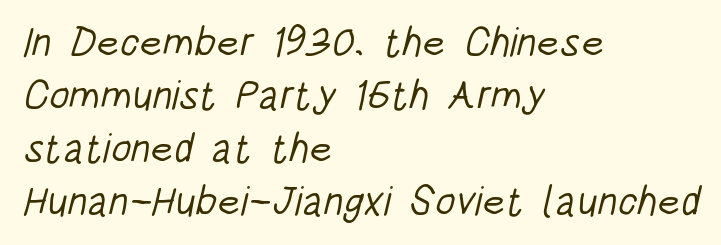
The image shows 41 px light, condensed sans-serif type; set left-aligned, normal line spacing (1.29x), normal letter spacing, not underlined; low stroke contrast and a large x-height.
